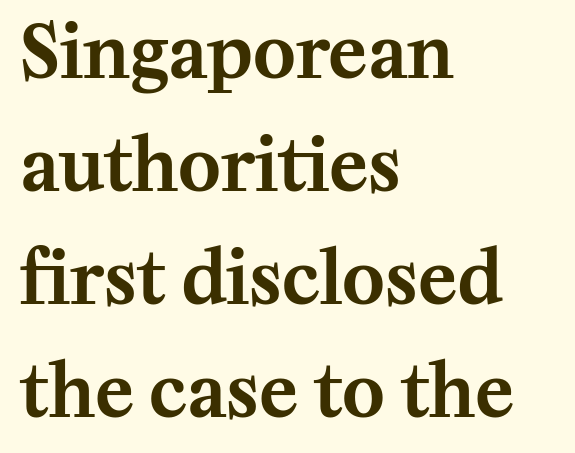
{"serif": "yes", "italic": "no", "width": "normal", "stroke_contrast": "medium", "x_height": "medium", "monospaced": "no", "underline": "no", "align": "left", "line_spacing": "normal", "line_spacing_ratio": 1.57, "letter_spacing": "normal", "letter_spacing_em": 0.0, "glyph_px": 72}
